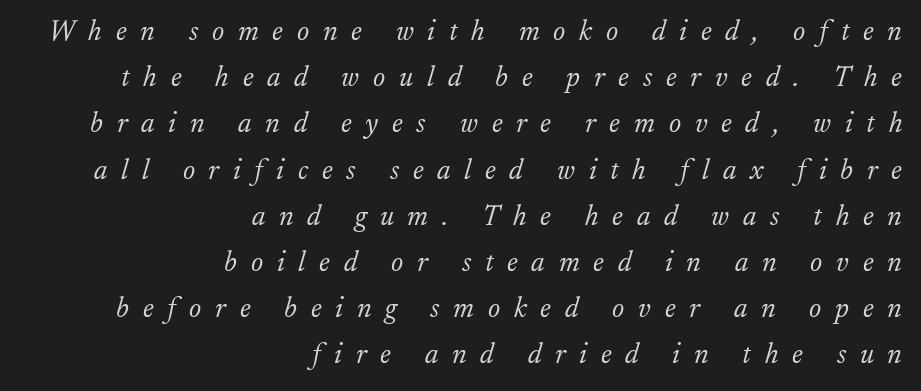
A typesetter would call this proportional, since set widths differ per character. A typesetter would call this leading conventional body-copy spacing. The lines are quadded right. Look at the bottom of the vertical strokes: they flare into serifs here. Stems and bowls with no extra thickness — not bold. Someone cranked the tracking dial way up on this one.
